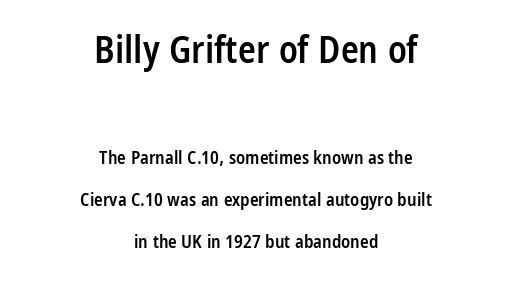
Is there much room between lines? Yes — plenty of vertical air separates them. A bit beefed up — I'd call it semibold rather than bold. This is the regular roman posture of the typeface. Does the bottom block carry the larger type? No, the top block does. Looks like regular typesetting: each glyph gets only the width it needs. The area under the type is left untouched.
